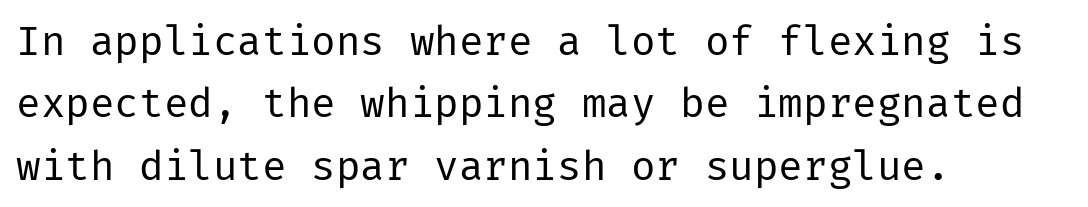
Every character sits straight up, as roman type does. Default kerning and tracking; the words read as compact shapes. The leading is moderate, giving the passage an even texture. Check where the strokes stop: nothing finishes them off — pure sans. Unbolded letterforms with no extra heft.
